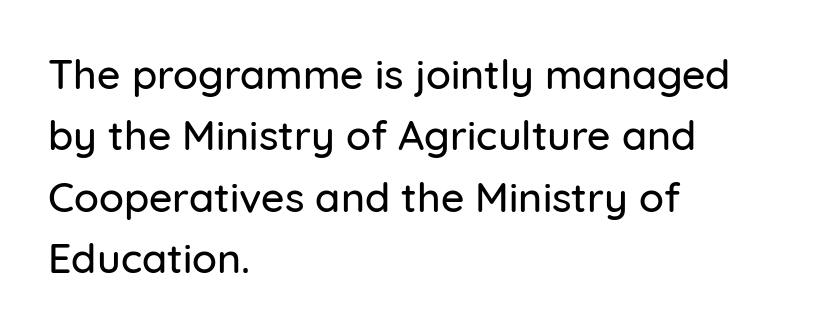
{"serif": "no", "italic": "no", "width": "normal", "stroke_contrast": "low", "x_height": "medium", "monospaced": "no", "underline": "no", "align": "left", "line_spacing": "normal", "line_spacing_ratio": 1.5, "letter_spacing": "normal", "letter_spacing_em": 0.0, "glyph_px": 41}
